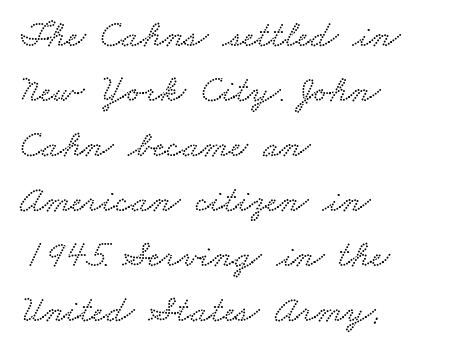
Q: Is the text underlined? A: No.
Q: How is the paragraph aligned? A: Left-aligned.
Q: Is the spacing between letters normal or unusually wide? A: Normal.
Q: Is the spacing between lines tight, normal or loose? A: Normal.
Q: Width (condensed, normal, or wide)? A: Wide.
Q: Stroke contrast? A: Low.
Q: x-height? A: Small.
Q: Monospaced? A: No.
